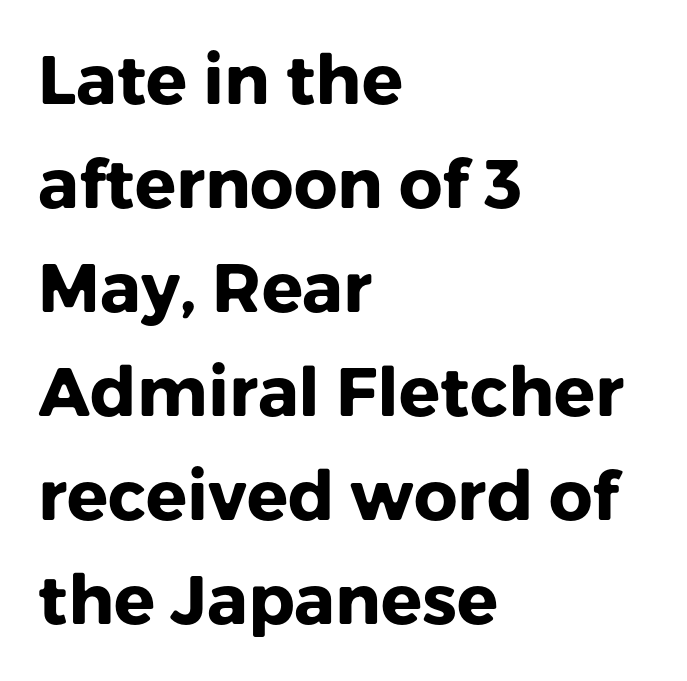
{"serif": "no", "italic": "no", "bold": "yes", "weight": "heavy", "width": "normal", "stroke_contrast": "low", "x_height": "medium", "monospaced": "no", "underline": "no", "align": "left", "line_spacing": "normal", "line_spacing_ratio": 1.53, "letter_spacing": "normal", "letter_spacing_em": 0.0, "glyph_px": 68}
